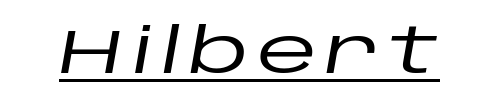
Does the lettering tilt? It does — this is italic. Underline: present. Is this a fixed-width face? No — the glyphs have proportional, varying widths.
